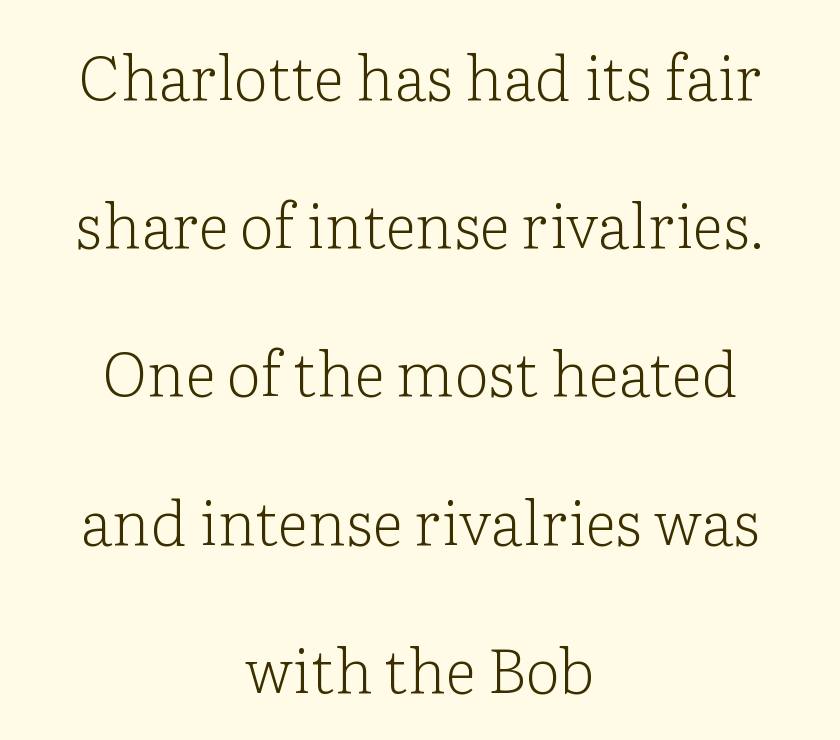
{"serif": "yes", "italic": "no", "bold": "no", "weight": "light", "width": "normal", "stroke_contrast": "low", "x_height": "medium", "monospaced": "no", "underline": "no", "align": "center", "line_spacing": "loose", "line_spacing_ratio": 2.39, "letter_spacing": "normal", "letter_spacing_em": 0.0, "glyph_px": 62}
